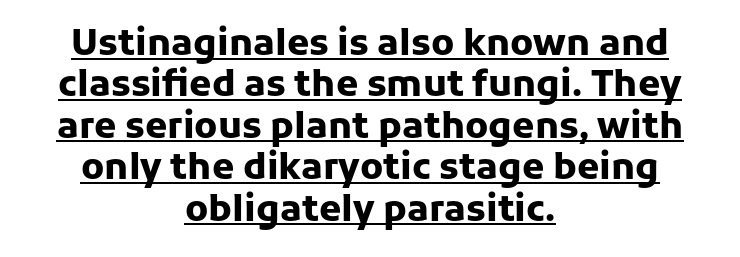
Q: Is the text bold? A: Yes.
Q: Is the text italic (slanted)? A: No, it is upright.
Q: Is the typeface a serif or a sans-serif typeface? A: Sans-serif.
Q: Is the text underlined? A: Yes.
Q: How is the paragraph aligned? A: Centered.
Q: Is the spacing between letters normal or unusually wide? A: Normal.
Q: Is the spacing between lines tight, normal or loose? A: Tight.
Q: Width (condensed, normal, or wide)? A: Normal.
Q: Stroke contrast? A: Low.
Q: x-height? A: Medium.
Q: Monospaced? A: No.
